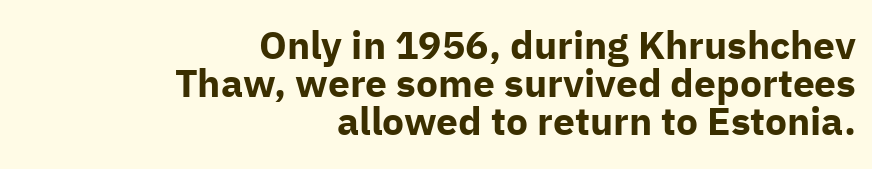
The image shows 39 px bold sans-serif type, upright; set right-aligned, tight line spacing (0.98x), normal letter spacing, not underlined; low stroke contrast and a medium x-height.
